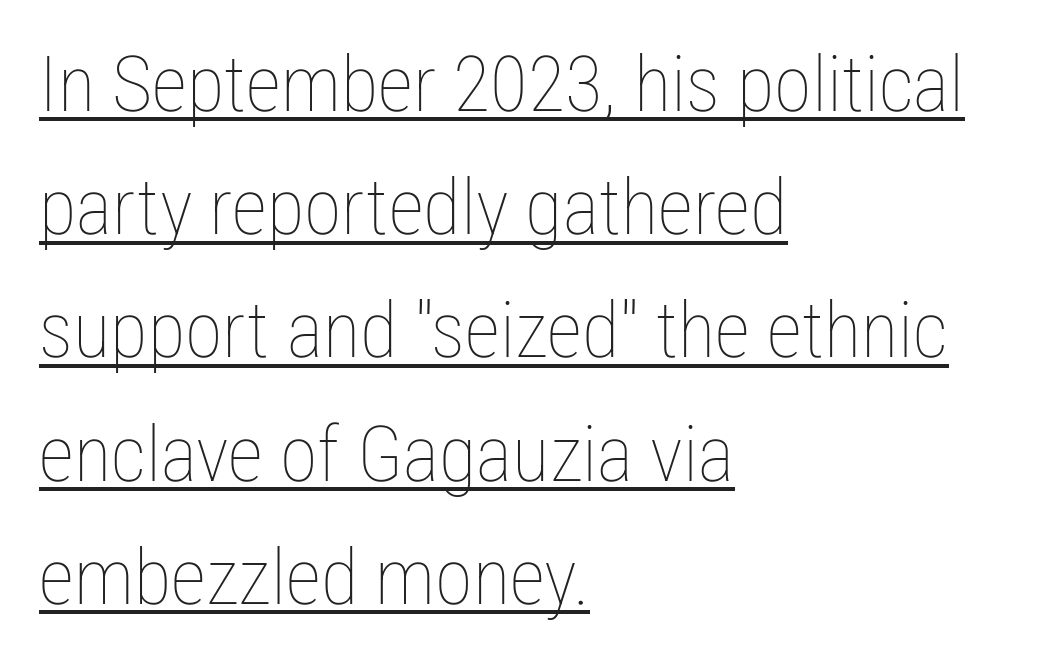
Q: Is the text bold? A: No.
Q: Is the text italic (slanted)? A: No, it is upright.
Q: Is the text underlined? A: Yes.
Q: How is the paragraph aligned? A: Left-aligned.
Q: Is the spacing between letters normal or unusually wide? A: Normal.
Q: Is the spacing between lines tight, normal or loose? A: Normal.
Q: Width (condensed, normal, or wide)? A: Condensed.
Q: Stroke contrast? A: Low.
Q: x-height? A: Medium.
Q: Monospaced? A: No.
